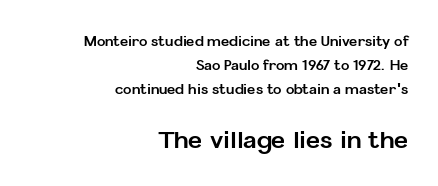
Q: Is the text bold? A: Yes.
Q: Is the text italic (slanted)? A: No, it is upright.
Q: Is the text underlined? A: No.
Q: How is the paragraph aligned? A: Right-aligned.
Q: Is the spacing between letters normal or unusually wide? A: Normal.
Q: Which block of text is set in a larger size, the first (top) or the second (bottom)? A: The second (bottom) one.
